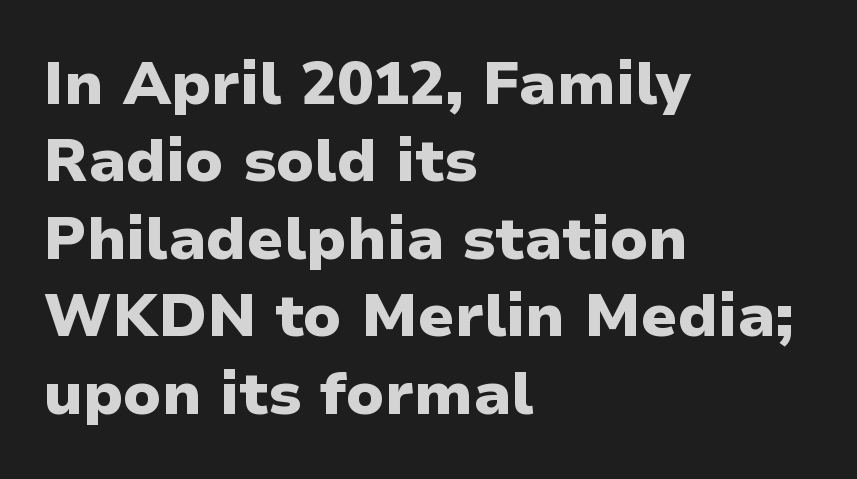
{"serif": "no", "italic": "no", "bold": "yes", "weight": "heavy", "width": "normal", "stroke_contrast": "low", "x_height": "medium", "monospaced": "no", "underline": "no", "align": "left", "line_spacing": "normal", "line_spacing_ratio": 1.29, "letter_spacing": "normal", "letter_spacing_em": 0.0, "glyph_px": 60}
